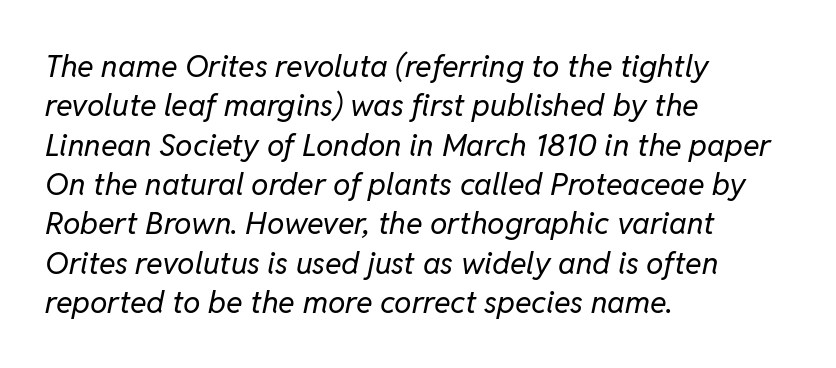
Q: Is the text bold? A: No.
Q: Is the text italic (slanted)? A: Yes, it leans right by about 11 degrees.
Q: Is the text underlined? A: No.
Q: How is the paragraph aligned? A: Left-aligned.
Q: Is the spacing between letters normal or unusually wide? A: Normal.
Q: Is the spacing between lines tight, normal or loose? A: Normal.
Q: Width (condensed, normal, or wide)? A: Normal.
Q: Stroke contrast? A: Low.
Q: x-height? A: Medium.
Q: Monospaced? A: No.
